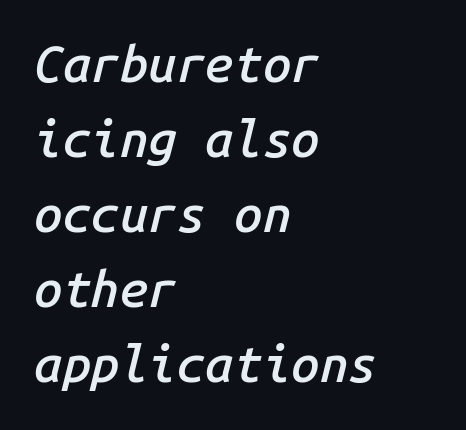
Q: Is the text bold? A: Semi-bold.
Q: Is the text italic (slanted)? A: Yes, it leans right by about 14 degrees.
Q: Is the text underlined? A: No.
Q: How is the paragraph aligned? A: Left-aligned.
Q: Is the spacing between letters normal or unusually wide? A: Normal.
Q: Is the spacing between lines tight, normal or loose? A: Normal.
Q: Width (condensed, normal, or wide)? A: Normal.
Q: Stroke contrast? A: Low.
Q: x-height? A: Medium.
Q: Monospaced? A: Yes.
